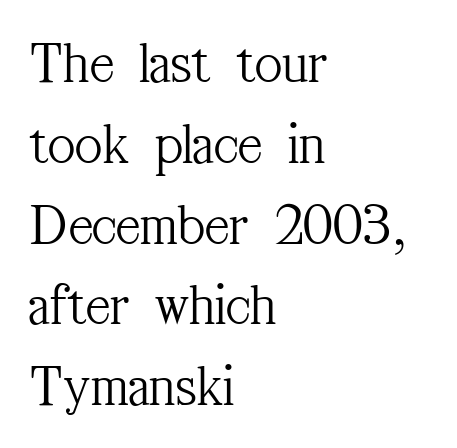
Q: Is the text bold? A: No.
Q: Is the text italic (slanted)? A: No, it is upright.
Q: Is the typeface a serif or a sans-serif typeface? A: Serif.
Q: Is the text underlined? A: No.
Q: How is the paragraph aligned? A: Left-aligned.
Q: Is the spacing between letters normal or unusually wide? A: Normal.
Q: Is the spacing between lines tight, normal or loose? A: Normal.
Q: Width (condensed, normal, or wide)? A: Condensed.
Q: Stroke contrast? A: Medium.
Q: x-height? A: Medium.
Q: Monospaced? A: No.
